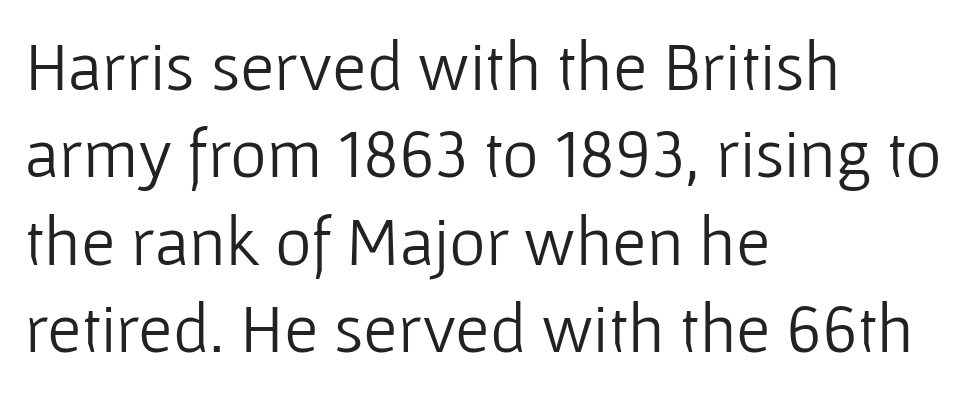
{"serif": "no", "italic": "no", "bold": "no", "weight": "light", "width": "normal", "stroke_contrast": "low", "x_height": "medium", "monospaced": "no", "underline": "no", "align": "left", "line_spacing": "normal", "line_spacing_ratio": 1.25, "letter_spacing": "normal", "letter_spacing_em": 0.0, "glyph_px": 70}
